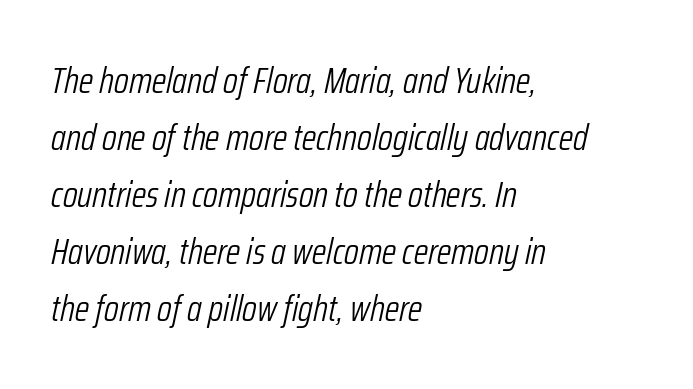
The image shows 37 px light, condensed type, italic (leaning right); set left-aligned, normal line spacing (1.54x), normal letter spacing, not underlined; low stroke contrast and a medium x-height.
